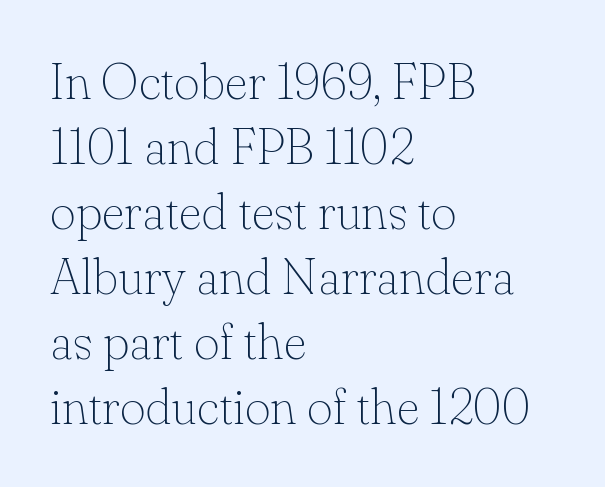
The block of text has a typical density, with ordinary space between rows. This is serif lettering, the kind often seen in printed books. Ascenders rise straight up at ninety degrees. Short note: letters normally spaced. The typesetter chose a ragged-right arrangement here. The strip under each line holds only bare page.
